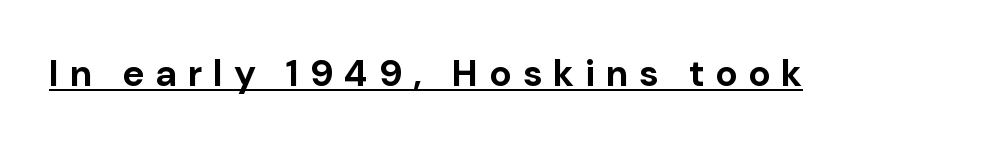
{"serif": "no", "italic": "no", "bold": "yes", "weight": "bold", "width": "normal", "stroke_contrast": "low", "x_height": "medium", "monospaced": "no", "underline": "yes", "letter_spacing": "wide", "letter_spacing_em": 0.3, "glyph_px": 37}
